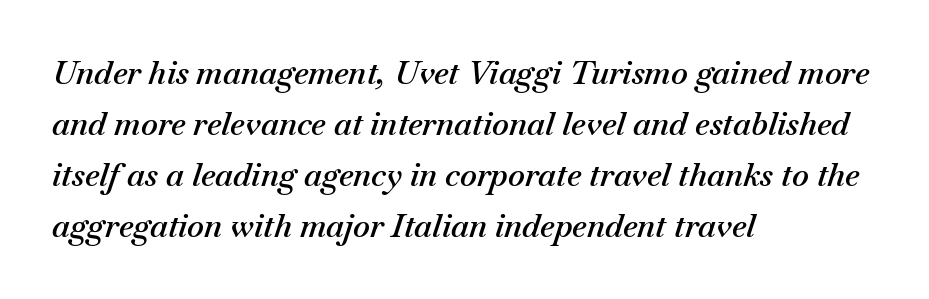
Q: Is the text bold? A: Semi-bold.
Q: Is the text italic (slanted)? A: Yes, it leans right by about 18 degrees.
Q: Is the text underlined? A: No.
Q: How is the paragraph aligned? A: Left-aligned.
Q: Is the spacing between letters normal or unusually wide? A: Normal.
Q: Is the spacing between lines tight, normal or loose? A: Normal.
Q: Width (condensed, normal, or wide)? A: Normal.
Q: Stroke contrast? A: Medium.
Q: x-height? A: Small.
Q: Monospaced? A: No.
